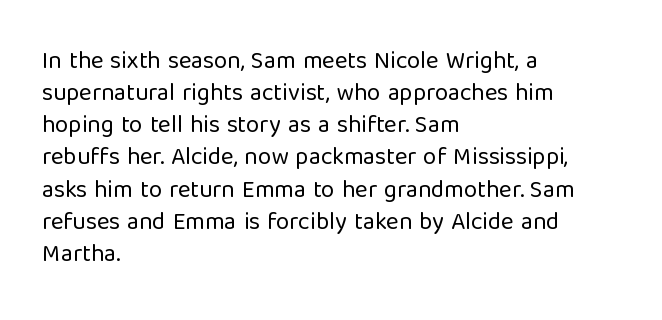
The image shows 24 px text type, upright; set left-aligned, normal line spacing (1.34x), normal letter spacing, not underlined.
